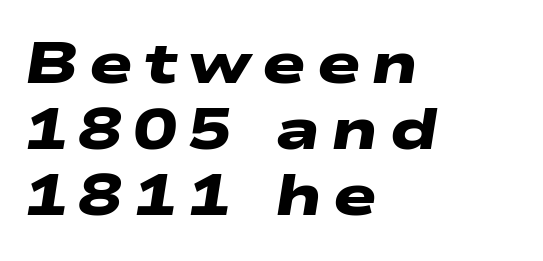
The image shows 58 px heavy, wide sans-serif type; set left-aligned, tight line spacing (1.14x), not underlined; low stroke contrast and a medium x-height.
